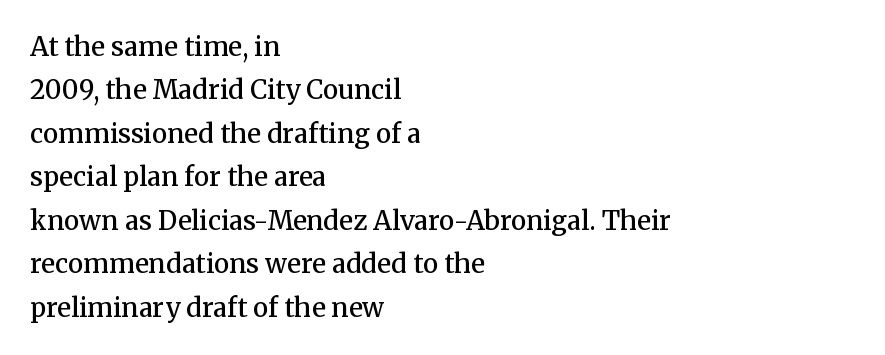
Q: Is the text bold? A: Semi-bold.
Q: Is the text italic (slanted)? A: No, it is upright.
Q: Is the text underlined? A: No.
Q: How is the paragraph aligned? A: Left-aligned.
Q: Is the spacing between letters normal or unusually wide? A: Normal.
Q: Is the spacing between lines tight, normal or loose? A: Normal.
